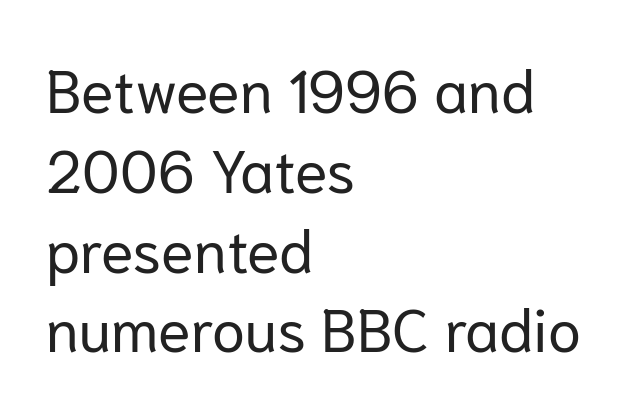
{"serif": "no", "italic": "no", "bold": "no", "weight": "regular", "width": "normal", "stroke_contrast": "low", "x_height": "medium", "monospaced": "no", "underline": "no", "align": "left", "line_spacing": "normal", "line_spacing_ratio": 1.33, "letter_spacing": "normal", "letter_spacing_em": 0.0, "glyph_px": 60}
